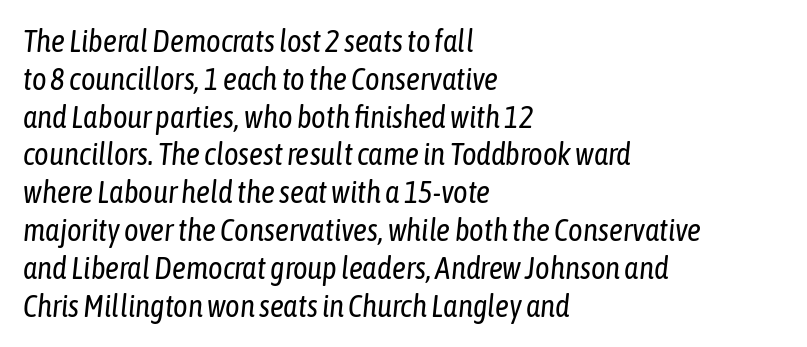
The image shows 31 px regular-weight, condensed type, italic (leaning right); set left-aligned, line spacing 1.22x, normal letter spacing, not underlined; low stroke contrast and a medium x-height.
